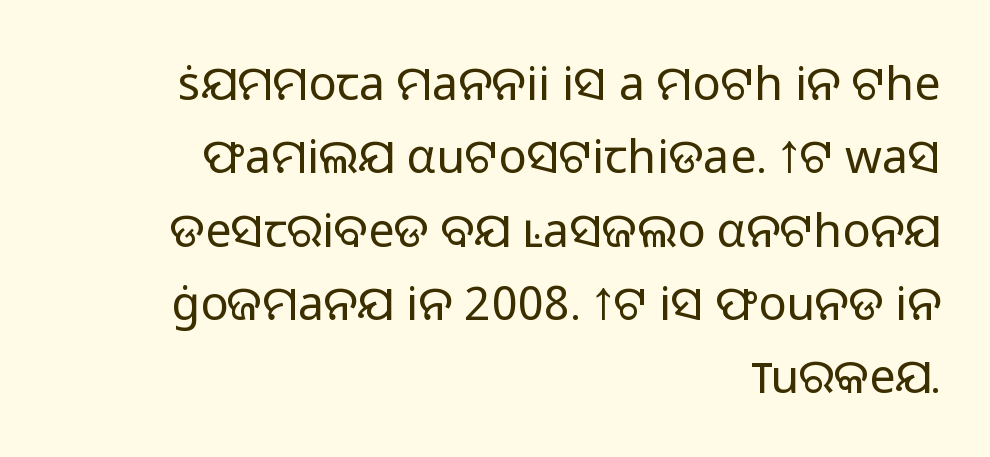
{"serif": "no", "italic": "no", "bold": "no", "weight": "light", "width": "normal", "stroke_contrast": "low", "x_height": "medium", "monospaced": "no", "underline": "no", "align": "right", "line_spacing": "normal", "line_spacing_ratio": 1.56, "letter_spacing": "normal", "letter_spacing_em": 0.0, "glyph_px": 47}
